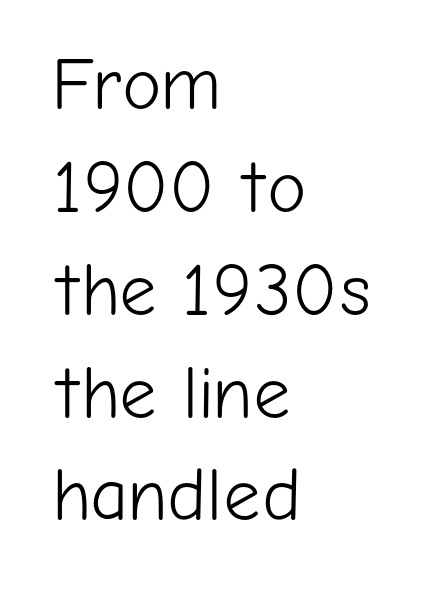
{"serif": "no", "italic": "no", "bold": "no", "weight": "light", "width": "normal", "stroke_contrast": "low", "x_height": "medium", "monospaced": "no", "underline": "no", "align": "left", "line_spacing": "normal", "line_spacing_ratio": 1.39, "letter_spacing": "normal", "letter_spacing_em": 0.0, "glyph_px": 74}
